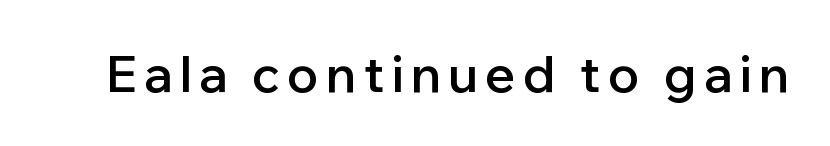
Q: Is the text bold? A: Semi-bold.
Q: Is the text italic (slanted)? A: No, it is upright.
Q: Is the typeface a serif or a sans-serif typeface? A: Sans-serif.
Q: Is the text underlined? A: No.
Q: Width (condensed, normal, or wide)? A: Normal.
Q: Stroke contrast? A: Low.
Q: x-height? A: Medium.
Q: Monospaced? A: No.
